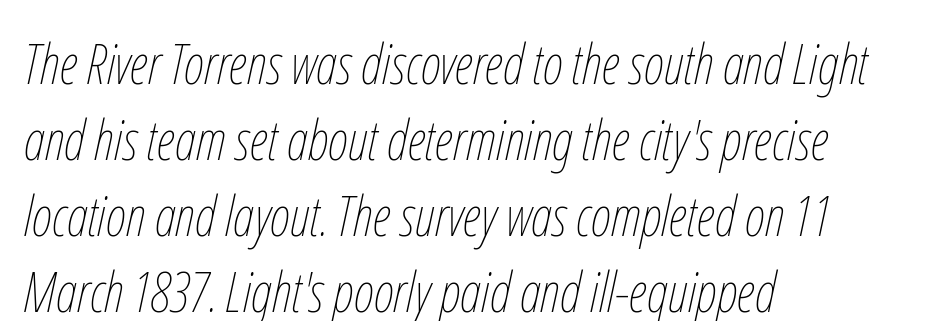
{"italic": "yes", "lean": "right", "slant_degrees": 12, "bold": "no", "weight": "thin", "width": "condensed", "stroke_contrast": "low", "x_height": "medium", "monospaced": "no", "underline": "no", "align": "left", "line_spacing": "normal", "line_spacing_ratio": 1.36, "letter_spacing": "normal", "letter_spacing_em": 0.0, "glyph_px": 56}
